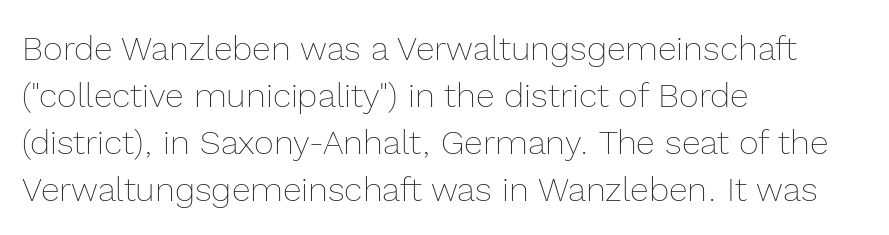
{"italic": "no", "bold": "no", "weight": "thin", "width": "normal", "x_height": "medium", "monospaced": "no", "underline": "no", "align": "left", "line_spacing": "normal", "line_spacing_ratio": 1.38, "letter_spacing": "normal", "letter_spacing_em": 0.0, "glyph_px": 34}
